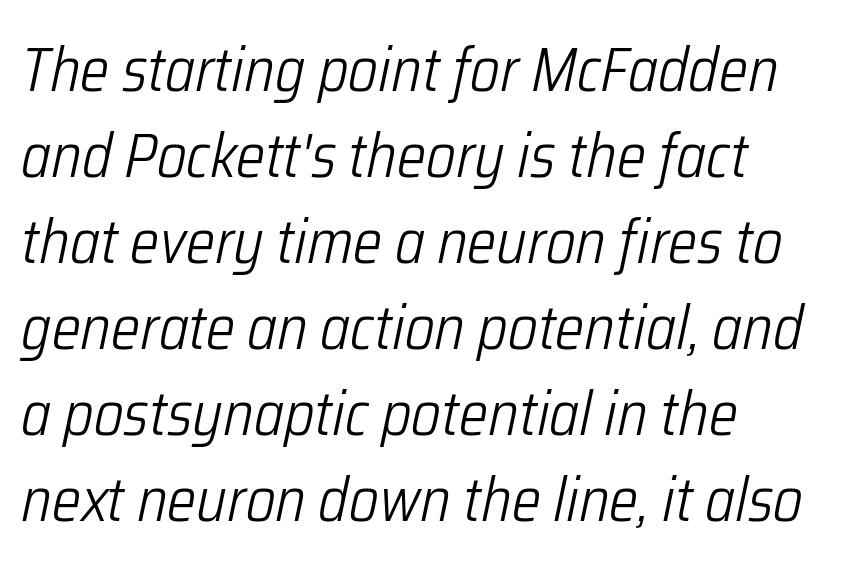
{"italic": "yes", "lean": "right", "slant_degrees": 12, "bold": "no", "weight": "light", "width": "condensed", "stroke_contrast": "low", "x_height": "medium", "monospaced": "no", "underline": "no", "align": "left", "line_spacing": "normal", "line_spacing_ratio": 1.41, "letter_spacing": "normal", "letter_spacing_em": 0.0, "glyph_px": 61}
